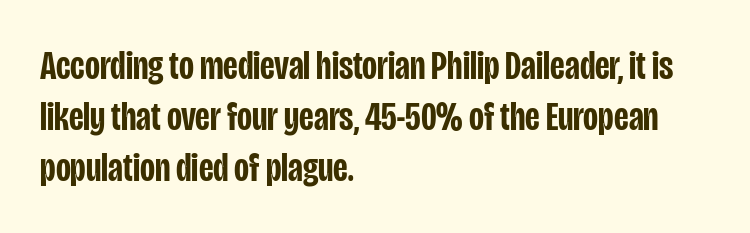
{"serif": "no", "italic": "no", "bold": "semi", "weight": "semibold", "width": "condensed", "stroke_contrast": "low", "x_height": "large", "monospaced": "no", "underline": "no", "align": "left", "line_spacing_ratio": 1.24, "letter_spacing": "normal", "letter_spacing_em": 0.0, "glyph_px": 41}
